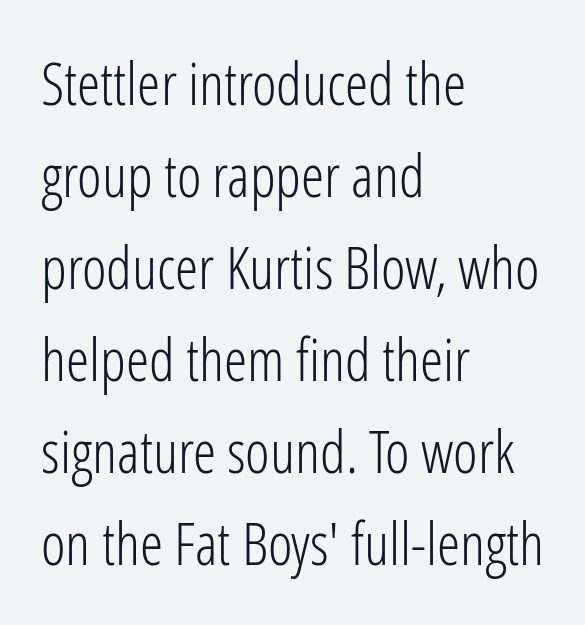
The image shows 59 px light, condensed sans-serif type, upright; set left-aligned, normal line spacing (1.56x), normal letter spacing, not underlined; low stroke contrast and a medium x-height.
